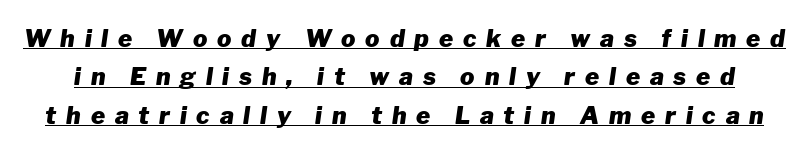
Compared with an ordinary text face, these strokes are far heavier — a full bold. An italicized treatment has been applied to the whole sample. A normal amount of white space separates one row of letters from the next. These characters rest on top of a visible drawn line. Short note: letters widely spaced.
